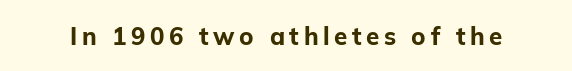
{"italic": "no", "bold": "yes", "underline": "no", "glyph_px": 24}
